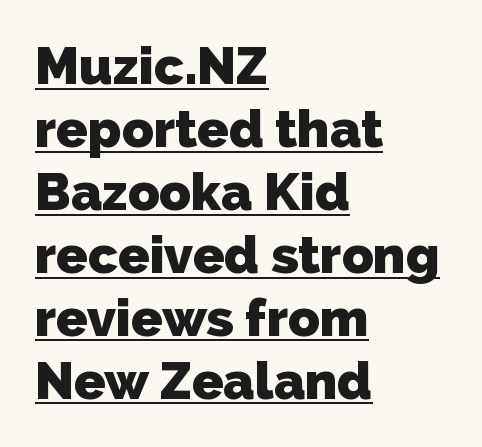
The image shows 52 px heavy sans-serif type; set left-aligned, line spacing 1.21x, normal letter spacing, underlined; low stroke contrast and a medium x-height.
